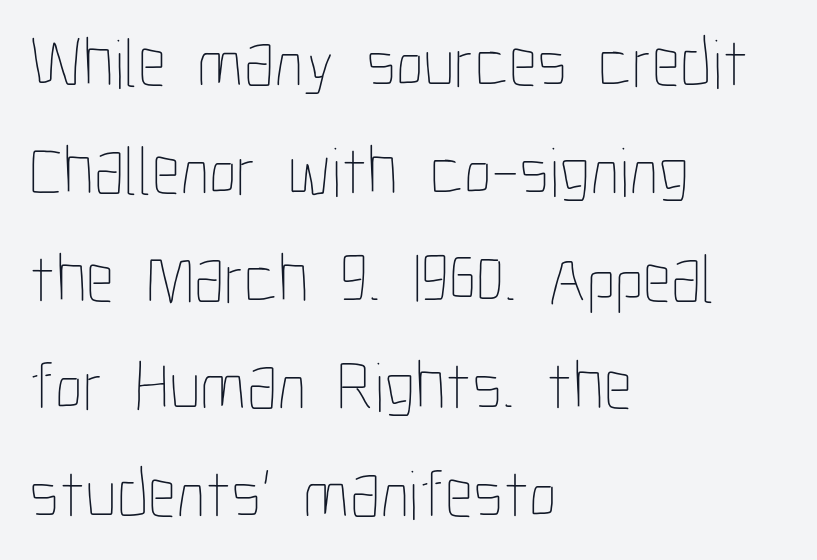
Q: Is the text bold? A: No.
Q: Is the text italic (slanted)? A: No, it is upright.
Q: Is the text underlined? A: No.
Q: How is the paragraph aligned? A: Left-aligned.
Q: Is the spacing between letters normal or unusually wide? A: Normal.
Q: Is the spacing between lines tight, normal or loose? A: Normal.
Q: Width (condensed, normal, or wide)? A: Condensed.
Q: Stroke contrast? A: Low.
Q: x-height? A: Medium.
Q: Monospaced? A: No.
